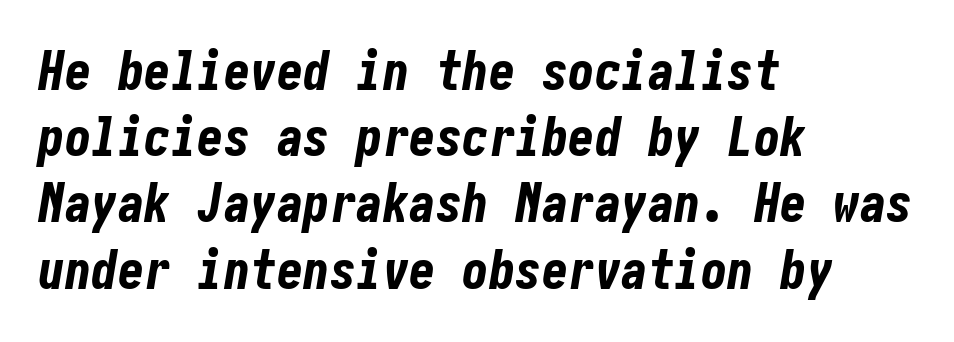
Q: Is the text bold? A: Yes.
Q: Is the text italic (slanted)? A: Yes, it leans right by about 10 degrees.
Q: Is the text underlined? A: No.
Q: How is the paragraph aligned? A: Left-aligned.
Q: Is the spacing between letters normal or unusually wide? A: Normal.
Q: Is the spacing between lines tight, normal or loose? A: Normal.
Q: Width (condensed, normal, or wide)? A: Condensed.
Q: Stroke contrast? A: Low.
Q: x-height? A: Medium.
